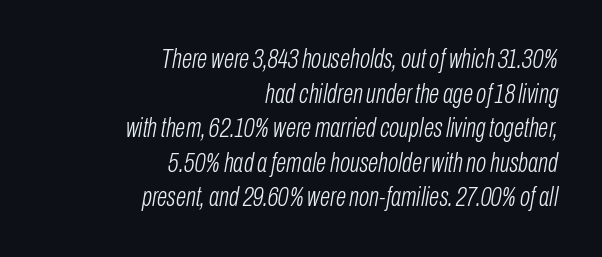
Nobody touched the tracking dial on this one. Stems here are at most as thick as an everyday book face. A flush-right, rag-left setting is used for this passage. Any mark beneath the type? The region is blank. The passage shown stacks its lines at a standard gap. Does the lettering tilt? It does — this is italic.
